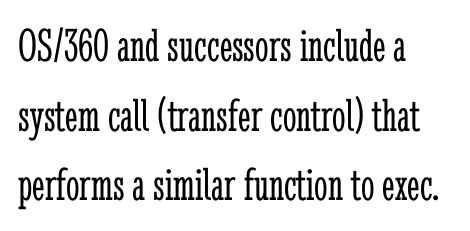
The foot of each line stays bare and open. Spacing verdict: proportional, widths tailored to each character. The lines sit at an ordinary, default distance from one another. Do the letters lean? They stand straight. Check where the strokes stop: tiny serifs finish them off.
